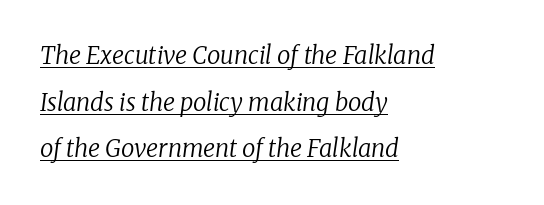
{"italic": "yes", "lean": "right", "slant_degrees": 8, "bold": "no", "underline": "yes", "align": "left", "line_spacing": "loose", "line_spacing_ratio": 1.94, "letter_spacing": "normal", "letter_spacing_em": 0.0, "glyph_px": 24}
